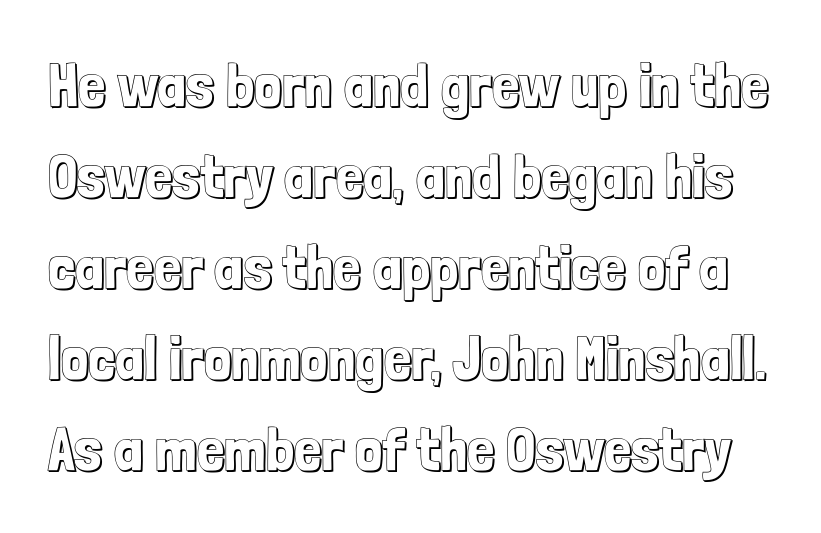
{"italic": "no", "width": "condensed", "x_height": "medium", "monospaced": "no", "underline": "no", "line_spacing": "normal", "line_spacing_ratio": 1.49, "letter_spacing": "normal", "letter_spacing_em": 0.0, "glyph_px": 61}
